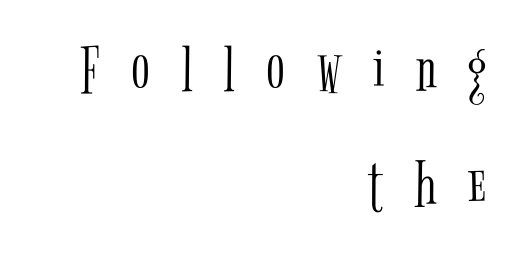
Q: Is the text bold? A: No.
Q: Is the text italic (slanted)? A: No, it is upright.
Q: Is the typeface a serif or a sans-serif typeface? A: Serif.
Q: Is the text underlined? A: No.
Q: How is the paragraph aligned? A: Right-aligned.
Q: Is the spacing between letters normal or unusually wide? A: Unusually wide.
Q: Is the spacing between lines tight, normal or loose? A: Normal.
Q: Width (condensed, normal, or wide)? A: Condensed.
Q: Stroke contrast? A: Low.
Q: x-height? A: Medium.
Q: Monospaced? A: No.
